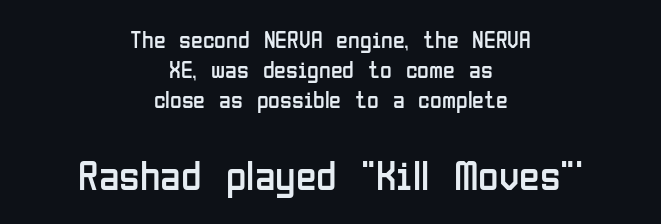
{"serif": "no", "italic": "no", "bold": "no", "weight": "regular", "width": "condensed", "stroke_contrast": "low", "x_height": "medium", "monospaced": "no", "underline": "no", "align": "center", "line_spacing": "normal", "line_spacing_ratio": 1.26, "letter_spacing": "normal", "letter_spacing_em": 0.0, "larger_block": "second", "size_ratio": 1.75, "glyph_px": 42}
